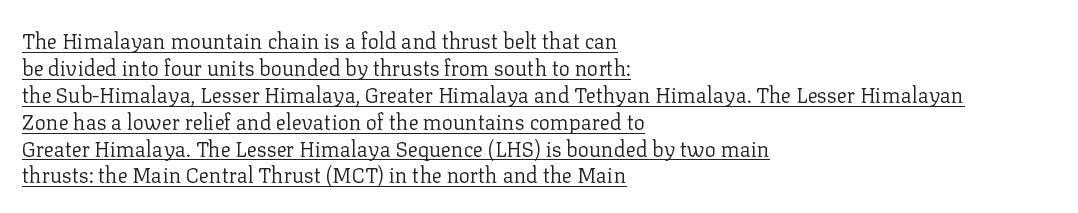
Q: Is the text bold? A: No.
Q: Is the text italic (slanted)? A: No, it is upright.
Q: Is the text underlined? A: Yes.
Q: How is the paragraph aligned? A: Left-aligned.
Q: Is the spacing between letters normal or unusually wide? A: Normal.
Q: Is the spacing between lines tight, normal or loose? A: Normal.
